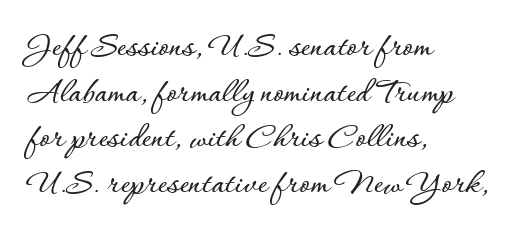
{"width": "normal", "stroke_contrast": "low", "x_height": "small", "monospaced": "no", "underline": "no", "align": "left", "line_spacing": "normal", "line_spacing_ratio": 1.27, "letter_spacing": "normal", "letter_spacing_em": 0.0, "glyph_px": 36}
